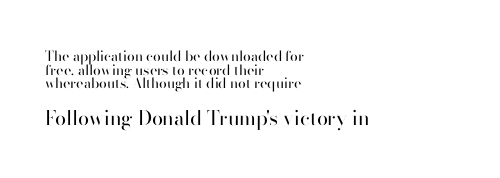
{"italic": "no", "bold": "no", "underline": "no", "align": "left", "line_spacing": "tight", "line_spacing_ratio": 0.97, "letter_spacing": "normal", "letter_spacing_em": 0.0, "larger_block": "second", "size_ratio": 1.43, "glyph_px": 20}
